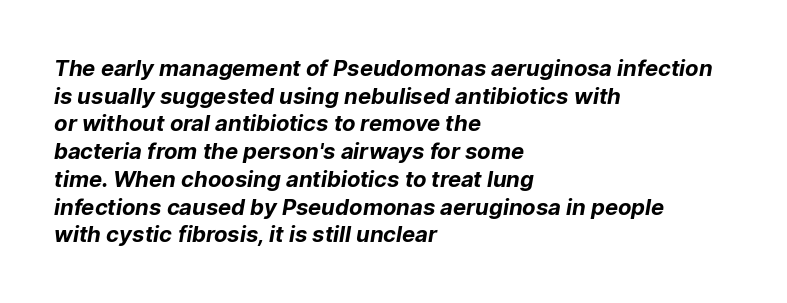
Q: Is the text bold? A: Yes.
Q: Is the text underlined? A: No.
Q: How is the paragraph aligned? A: Left-aligned.
Q: Is the spacing between letters normal or unusually wide? A: Normal.
Q: Is the spacing between lines tight, normal or loose? A: Normal.
